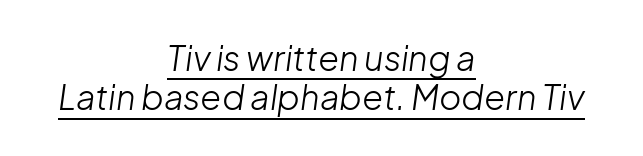
{"italic": "yes", "lean": "right", "slant_degrees": 8, "bold": "no", "weight": "light", "width": "normal", "stroke_contrast": "low", "x_height": "medium", "monospaced": "no", "underline": "yes", "align": "center", "line_spacing_ratio": 1.16, "letter_spacing": "normal", "letter_spacing_em": 0.0, "glyph_px": 34}
